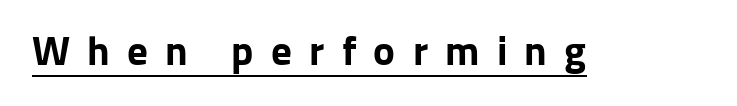
This is heavy type, rendered in bold. These lines have a slow, spaced-out rhythm from letter to letter. The rendering uses natural spacing where letterforms have individual widths. A typesetter would label this face a sans.
